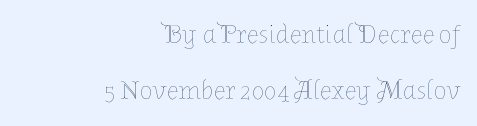
A bare baseline throughout the passage. Leftover space on each line is placed entirely before the opening word. If you measured baseline to baseline, you'd find a long distance. Does extra space separate the letters? No, they use regular spacing.
